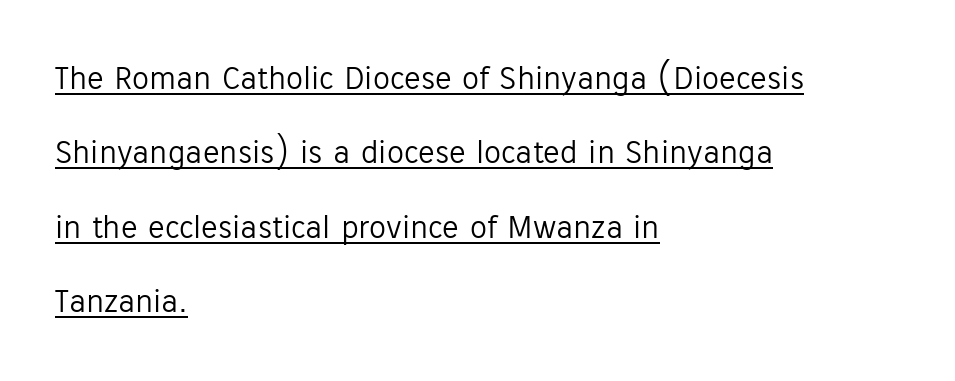
Q: Is the text bold? A: No.
Q: Is the text italic (slanted)? A: No, it is upright.
Q: Is the typeface a serif or a sans-serif typeface? A: Sans-serif.
Q: Is the text underlined? A: Yes.
Q: How is the paragraph aligned? A: Left-aligned.
Q: Is the spacing between letters normal or unusually wide? A: Normal.
Q: Is the spacing between lines tight, normal or loose? A: Loose.
Q: Width (condensed, normal, or wide)? A: Normal.
Q: Stroke contrast? A: Low.
Q: x-height? A: Medium.
Q: Monospaced? A: No.
